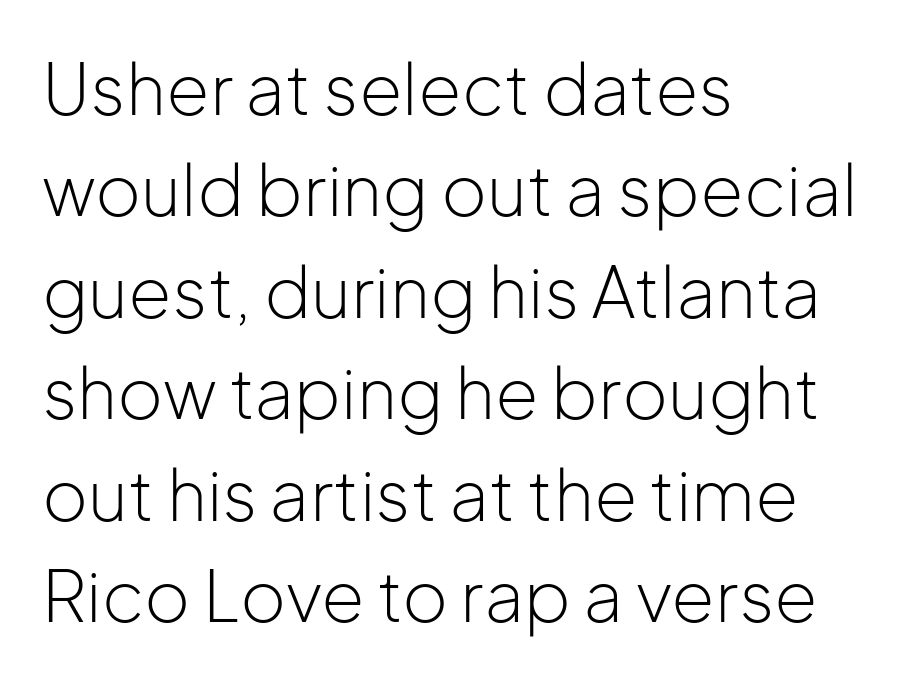
Q: Is the text bold? A: No.
Q: Is the text italic (slanted)? A: No, it is upright.
Q: Is the typeface a serif or a sans-serif typeface? A: Sans-serif.
Q: Is the text underlined? A: No.
Q: How is the paragraph aligned? A: Left-aligned.
Q: Is the spacing between letters normal or unusually wide? A: Normal.
Q: Is the spacing between lines tight, normal or loose? A: Normal.
Q: Width (condensed, normal, or wide)? A: Normal.
Q: Stroke contrast? A: Low.
Q: x-height? A: Medium.
Q: Monospaced? A: No.
